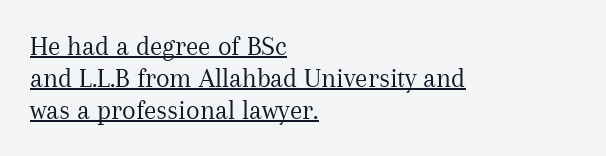
{"serif": "yes", "italic": "no", "bold": "no", "weight": "regular", "width": "normal", "stroke_contrast": "medium", "x_height": "medium", "monospaced": "no", "underline": "yes", "align": "left", "line_spacing": "tight", "line_spacing_ratio": 1.14, "letter_spacing": "normal", "letter_spacing_em": 0.0, "glyph_px": 28}
